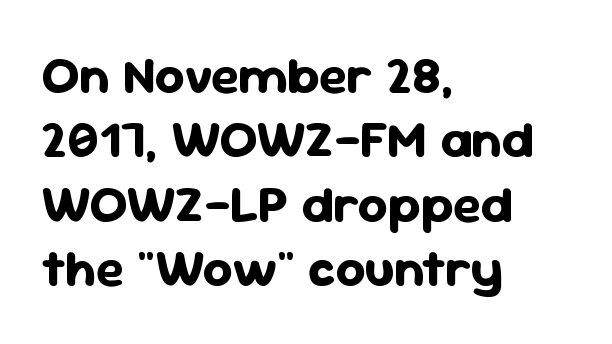
Character widths vary here, with narrow letters taking less room than wide ones. Does the type have serifs? No, each stem ends abruptly. Descenders hang freely into open space. Pretty heavy lettering here — definitely bold. This rendering uses left alignment, leaving the right contour irregular. What stands out about the letter spacing? Nothing — it is the standard amount.
